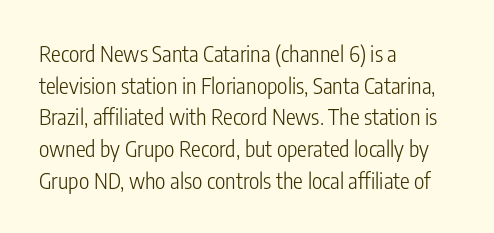
{"italic": "no", "bold": "no", "underline": "no", "align": "left", "line_spacing": "normal", "line_spacing_ratio": 1.44, "letter_spacing": "normal", "letter_spacing_em": 0.0, "glyph_px": 22}
